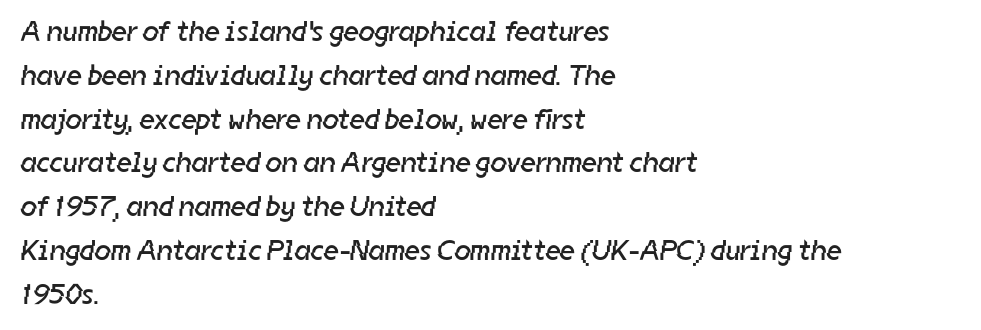
Stroke terminals: plain, sans-serif. Has an underline been added? It has not. Varying glyph widths throughout — classic text-font behaviour. Whoever set this chose a conventional vertical rhythm.
